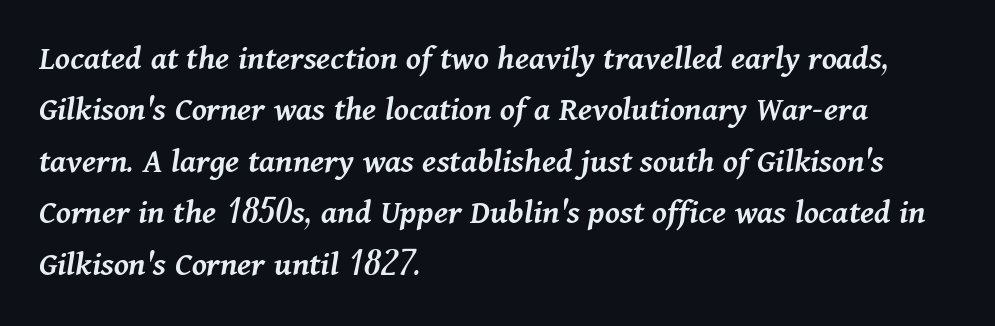
The image shows 36 px semibold type, italic (leaning right); set left-aligned, normal line spacing (1.43x), normal letter spacing, not underlined; medium stroke contrast and a medium x-height.
